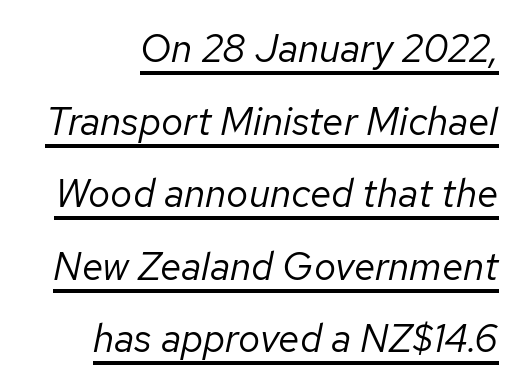
Think of a printed novel: that variable character pitch is what you see here. Unbolded letterforms with no extra heft. The glyphs are accompanied by a horizontal stroke just below them. Nothing unusual about the tracking: characters are spaced as the font intends.
